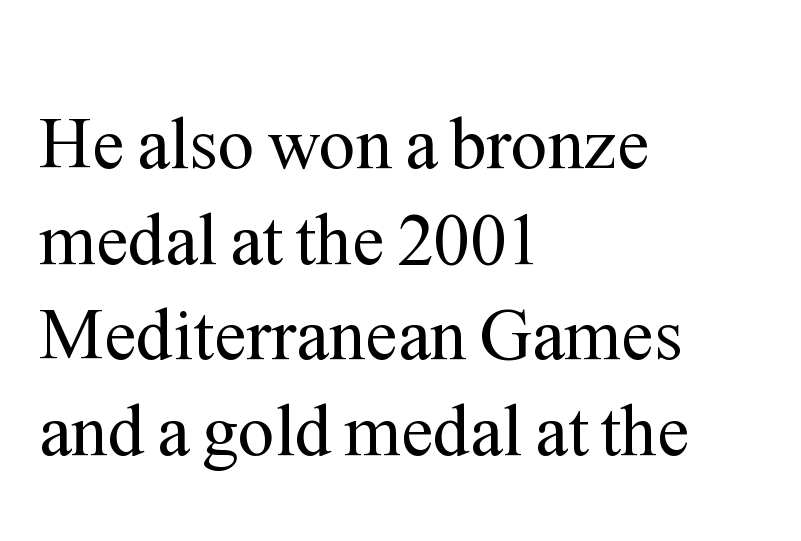
The image shows 73 px regular-weight serif type, upright; set left-aligned, normal line spacing (1.31x), normal letter spacing, not underlined; medium stroke contrast and a medium x-height.
